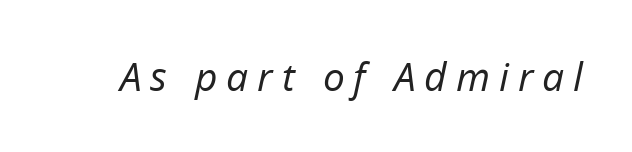
The face looks like a standard text weight, possibly lighter. Honestly, the letter spacing is so wide it's the main thing you notice. Is this a fixed-width face? No — the glyphs have proportional, varying widths. Tall strokes in this sample are angled rather than plumb.
